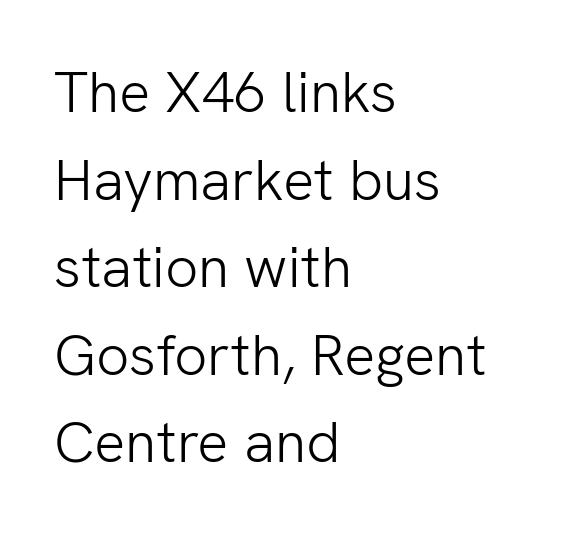
Q: Is the text bold? A: No.
Q: Is the text italic (slanted)? A: No, it is upright.
Q: Is the typeface a serif or a sans-serif typeface? A: Sans-serif.
Q: Is the text underlined? A: No.
Q: How is the paragraph aligned? A: Left-aligned.
Q: Is the spacing between letters normal or unusually wide? A: Normal.
Q: Is the spacing between lines tight, normal or loose? A: Normal.
Q: Width (condensed, normal, or wide)? A: Normal.
Q: Stroke contrast? A: Low.
Q: x-height? A: Medium.
Q: Monospaced? A: No.
